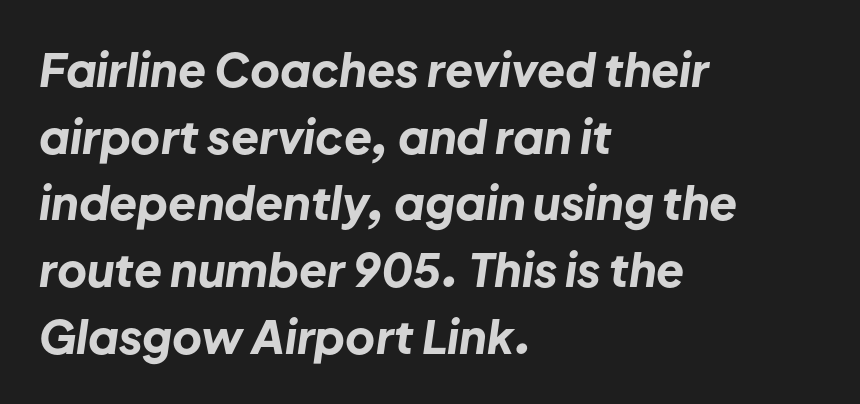
Q: Is the text bold? A: Yes.
Q: Is the text italic (slanted)? A: Yes, it leans right by about 8 degrees.
Q: Is the text underlined? A: No.
Q: How is the paragraph aligned? A: Left-aligned.
Q: Is the spacing between letters normal or unusually wide? A: Normal.
Q: Is the spacing between lines tight, normal or loose? A: Normal.
Q: Width (condensed, normal, or wide)? A: Normal.
Q: Stroke contrast? A: Low.
Q: x-height? A: Medium.
Q: Monospaced? A: No.
